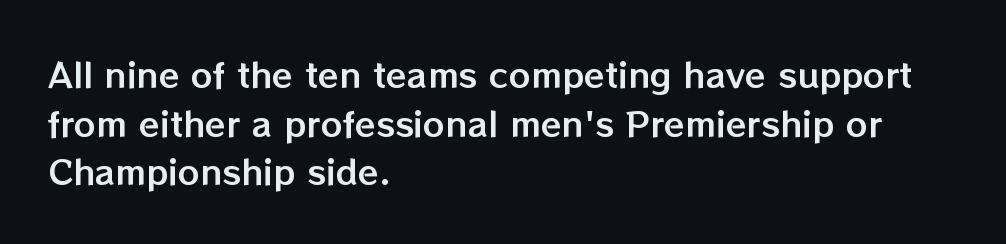
{"italic": "no", "width": "normal", "stroke_contrast": "low", "x_height": "medium", "monospaced": "no", "underline": "no", "align": "left", "line_spacing": "normal", "line_spacing_ratio": 1.43, "letter_spacing": "normal", "letter_spacing_em": 0.0, "glyph_px": 34}
